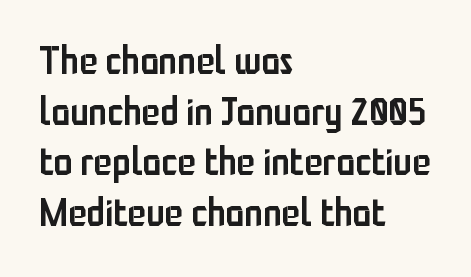
Check under the words: just untouched page. Alignment: flush left. Observe the absence of serifs on each vertical stroke in this sample. A typesetter would call this zero additional tracking. Set as a demibold, roughly 600 on the weight scale.
